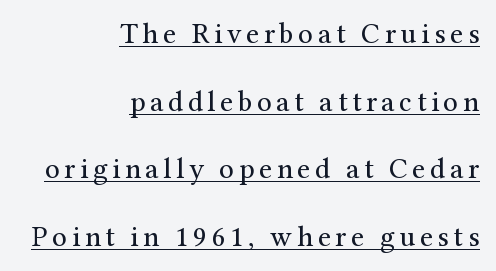
Q: Is the text bold? A: No.
Q: Is the text italic (slanted)? A: No, it is upright.
Q: Is the typeface a serif or a sans-serif typeface? A: Serif.
Q: Is the text underlined? A: Yes.
Q: How is the paragraph aligned? A: Right-aligned.
Q: Is the spacing between lines tight, normal or loose? A: Loose.
Q: Width (condensed, normal, or wide)? A: Normal.
Q: Stroke contrast? A: Medium.
Q: x-height? A: Medium.
Q: Monospaced? A: No.
